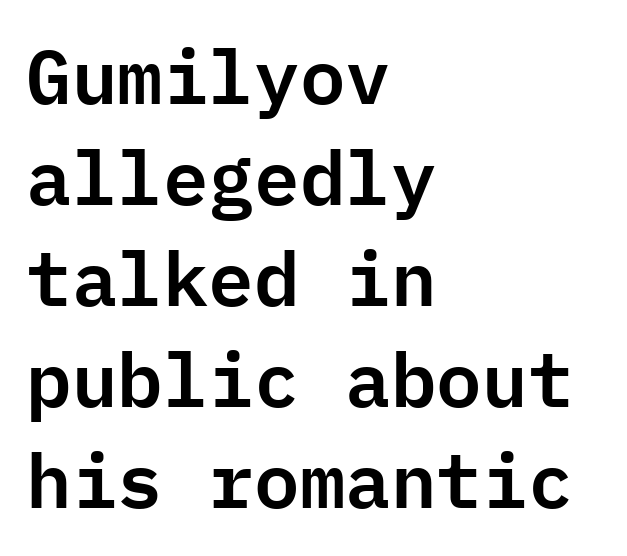
Q: Is the text italic (slanted)? A: No, it is upright.
Q: Is the typeface a serif or a sans-serif typeface? A: Sans-serif.
Q: Is the text underlined? A: No.
Q: How is the paragraph aligned? A: Left-aligned.
Q: Is the spacing between letters normal or unusually wide? A: Normal.
Q: Is the spacing between lines tight, normal or loose? A: Normal.
Q: Width (condensed, normal, or wide)? A: Normal.
Q: Stroke contrast? A: Low.
Q: x-height? A: Medium.
Q: Monospaced? A: Yes.
